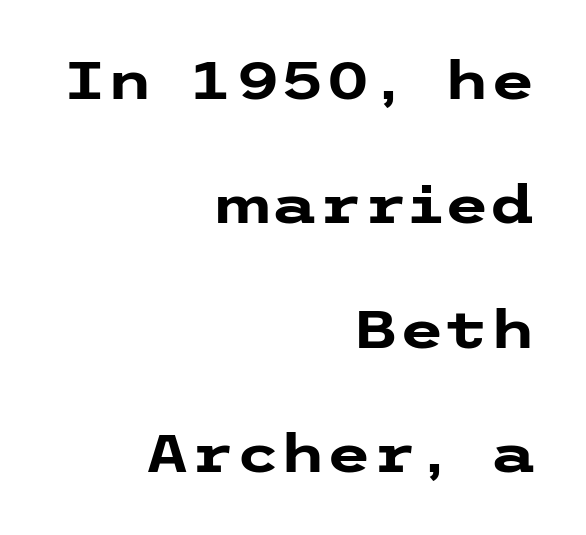
Q: Is the text bold? A: Yes.
Q: Is the text italic (slanted)? A: No, it is upright.
Q: Is the typeface a serif or a sans-serif typeface? A: Sans-serif.
Q: Is the text underlined? A: No.
Q: How is the paragraph aligned? A: Right-aligned.
Q: Is the spacing between letters normal or unusually wide? A: Normal.
Q: Is the spacing between lines tight, normal or loose? A: Loose.
Q: Width (condensed, normal, or wide)? A: Wide.
Q: Stroke contrast? A: Low.
Q: x-height? A: Medium.
